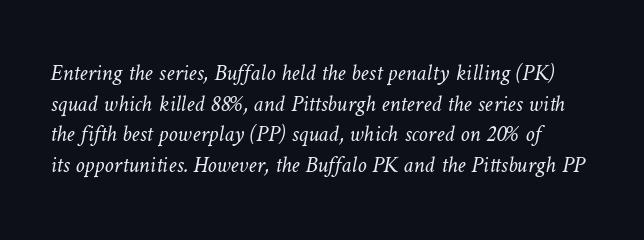
Honestly, there is no underline to notice here at all. Weight: not bold — regular or lighter. The leading is moderate, giving the passage an even texture. Here the glyphs are tracked normally, forming tight word shapes.
